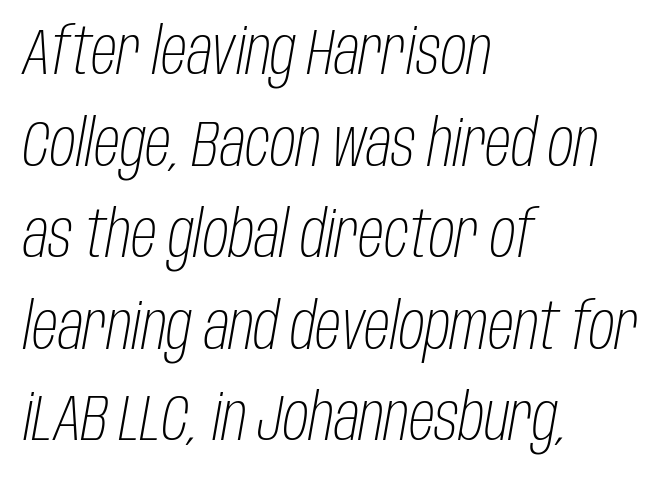
Q: Is the text bold? A: No.
Q: Is the text italic (slanted)? A: Yes, it leans right by about 10 degrees.
Q: Is the text underlined? A: No.
Q: How is the paragraph aligned? A: Left-aligned.
Q: Is the spacing between letters normal or unusually wide? A: Normal.
Q: Is the spacing between lines tight, normal or loose? A: Normal.
Q: Width (condensed, normal, or wide)? A: Condensed.
Q: Stroke contrast? A: Low.
Q: x-height? A: Large.
Q: Monospaced? A: No.
